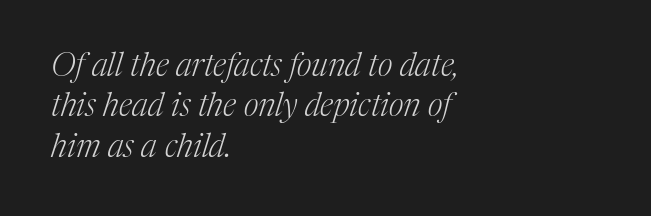
Q: Is the text bold? A: No.
Q: Is the text italic (slanted)? A: Yes, it leans right by about 17 degrees.
Q: Is the typeface a serif or a sans-serif typeface? A: Serif.
Q: Is the text underlined? A: No.
Q: How is the paragraph aligned? A: Left-aligned.
Q: Is the spacing between letters normal or unusually wide? A: Normal.
Q: Is the spacing between lines tight, normal or loose? A: Normal.
Q: Width (condensed, normal, or wide)? A: Normal.
Q: Stroke contrast? A: Medium.
Q: x-height? A: Medium.
Q: Monospaced? A: No.
